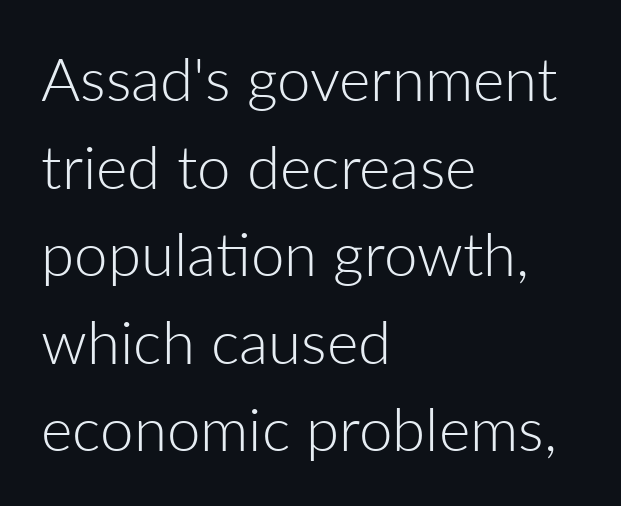
The image shows 60 px light sans-serif type, upright; set left-aligned, normal line spacing (1.46x), normal letter spacing, not underlined; low stroke contrast and a medium x-height.
